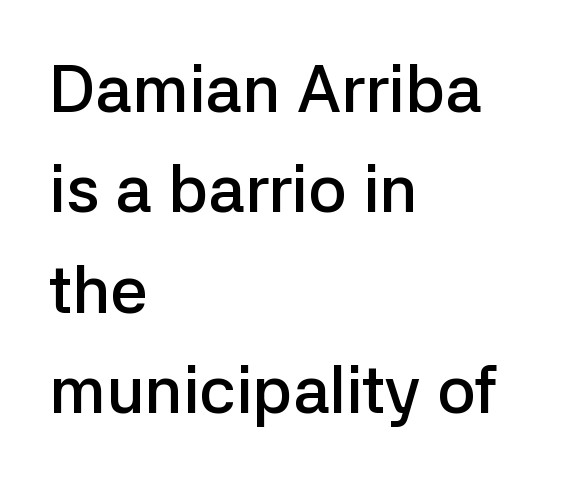
{"serif": "no", "italic": "no", "bold": "semi", "weight": "semibold", "width": "normal", "stroke_contrast": "low", "x_height": "medium", "monospaced": "no", "underline": "no", "align": "left", "line_spacing": "normal", "line_spacing_ratio": 1.52, "letter_spacing": "normal", "letter_spacing_em": 0.0, "glyph_px": 66}
